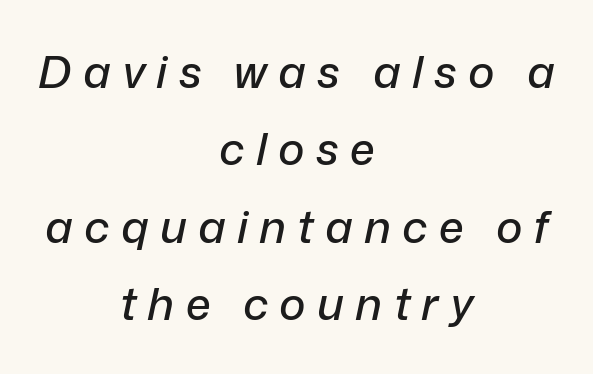
{"italic": "yes", "lean": "right", "slant_degrees": 12, "width": "normal", "stroke_contrast": "low", "x_height": "medium", "monospaced": "no", "underline": "no", "align": "center", "line_spacing_ratio": 1.72, "letter_spacing": "wide", "letter_spacing_em": 0.25, "glyph_px": 45}
